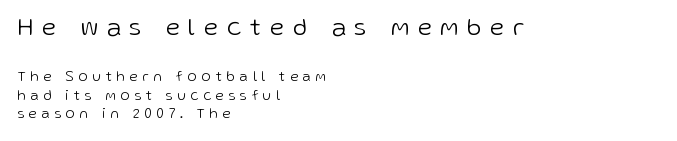
{"italic": "no", "bold": "no", "underline": "no", "align": "left", "line_spacing": "normal", "line_spacing_ratio": 1.33, "letter_spacing": "wide", "letter_spacing_em": 0.36, "larger_block": "first", "size_ratio": 1.79, "glyph_px": 25}
